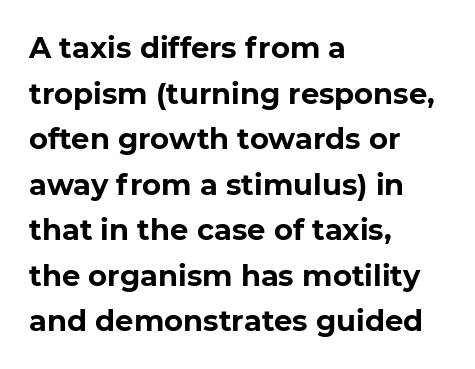
The image shows 29 px bold sans-serif type; set left-aligned, normal line spacing (1.57x), normal letter spacing, not underlined; low stroke contrast and a medium x-height.
